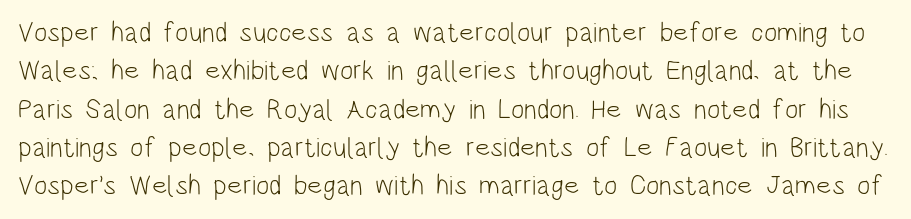
Q: Is the text bold? A: No.
Q: Is the text italic (slanted)? A: No, it is upright.
Q: Is the typeface a serif or a sans-serif typeface? A: Sans-serif.
Q: Is the text underlined? A: No.
Q: Is the spacing between letters normal or unusually wide? A: Normal.
Q: Is the spacing between lines tight, normal or loose? A: Normal.
Q: Width (condensed, normal, or wide)? A: Condensed.
Q: Stroke contrast? A: Low.
Q: x-height? A: Large.
Q: Monospaced? A: No.
